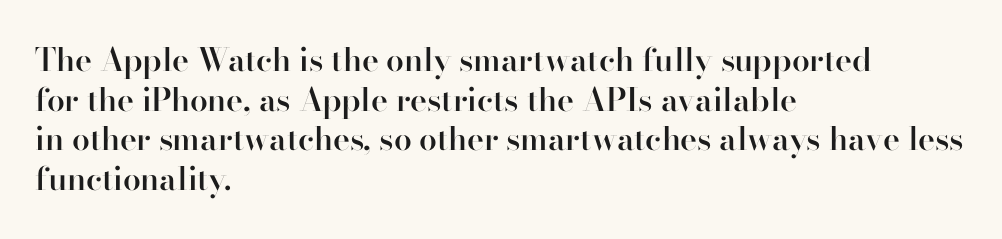
Q: Is the text bold? A: Semi-bold.
Q: Is the text italic (slanted)? A: No, it is upright.
Q: Is the typeface a serif or a sans-serif typeface? A: Serif.
Q: Is the text underlined? A: No.
Q: How is the paragraph aligned? A: Left-aligned.
Q: Is the spacing between letters normal or unusually wide? A: Normal.
Q: Width (condensed, normal, or wide)? A: Normal.
Q: Stroke contrast? A: High.
Q: x-height? A: Small.
Q: Monospaced? A: No.
